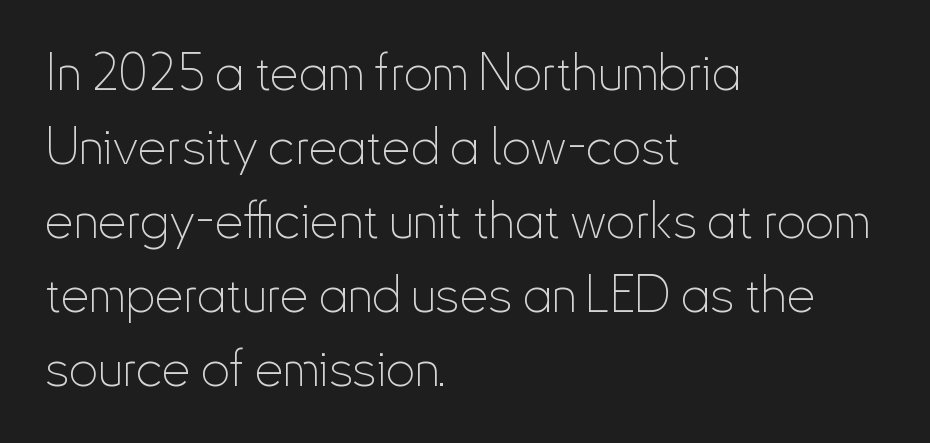
{"serif": "no", "italic": "no", "bold": "no", "weight": "thin", "width": "condensed", "stroke_contrast": "low", "x_height": "small", "monospaced": "no", "underline": "no", "align": "left", "line_spacing": "normal", "line_spacing_ratio": 1.45, "letter_spacing": "normal", "letter_spacing_em": 0.0, "glyph_px": 51}
